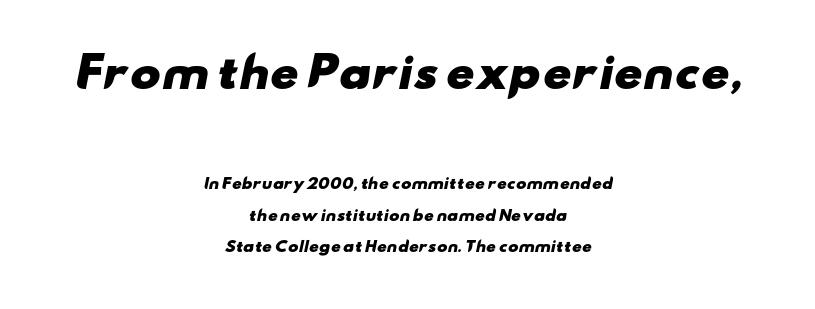
{"serif": "no", "bold": "yes", "weight": "heavy", "width": "wide", "stroke_contrast": "low", "x_height": "small", "monospaced": "no", "underline": "no", "align": "center", "line_spacing": "loose", "line_spacing_ratio": 2.25, "letter_spacing": "normal", "letter_spacing_em": 0.0, "larger_block": "first", "size_ratio": 2.93, "glyph_px": 41}
